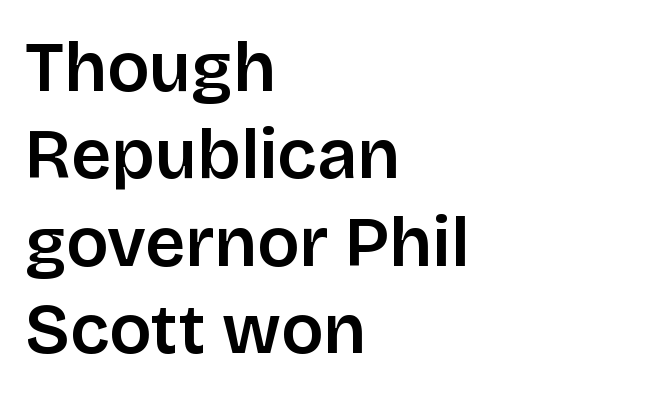
Q: Is the text italic (slanted)? A: No, it is upright.
Q: Is the typeface a serif or a sans-serif typeface? A: Sans-serif.
Q: Is the text underlined? A: No.
Q: How is the paragraph aligned? A: Left-aligned.
Q: Is the spacing between letters normal or unusually wide? A: Normal.
Q: Is the spacing between lines tight, normal or loose? A: Normal.
Q: Width (condensed, normal, or wide)? A: Normal.
Q: Stroke contrast? A: Low.
Q: x-height? A: Large.
Q: Monospaced? A: No.
